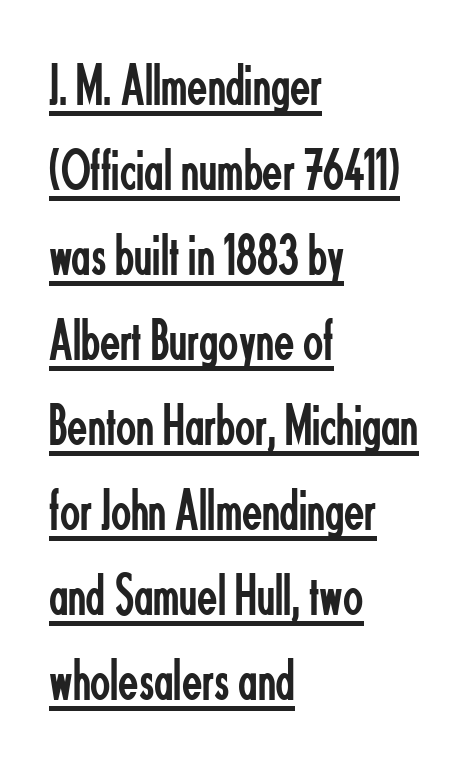
The image shows 59 px regular-weight, condensed sans-serif type, upright; set left-aligned, normal line spacing (1.44x), normal letter spacing, underlined; low stroke contrast and a small x-height.
